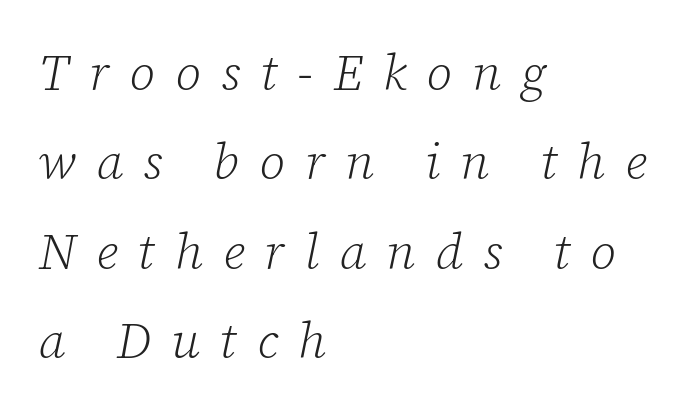
The image shows 50 px light serif type, italic (leaning right); set left-aligned, line spacing 1.79x, unusually wide letter spacing (+0.4 em), not underlined; low stroke contrast and a medium x-height.
